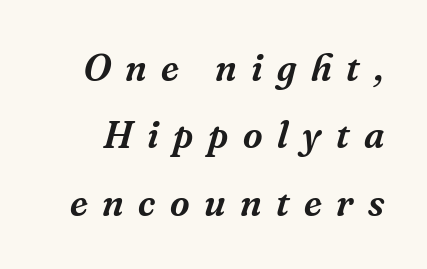
A typesetter would mark this as italic. The line texture is sparse and dotted thanks to wide tracking. Typographically, this falls in the serif category. The face used here is proportionally spaced, like ordinary book or web type. The passage shown is not underscored anywhere.
